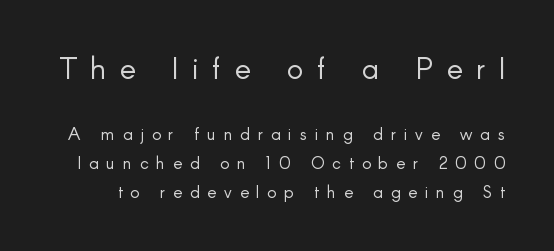
What kind of face is this? One without serifs — a sans. Every character sits straight up, as roman type does. Two sizes are in play, and the larger belongs to the first block. Characters follow at a spacing far wider than the type designer built in. Letters rest on an invisible, unmarked baseline.
